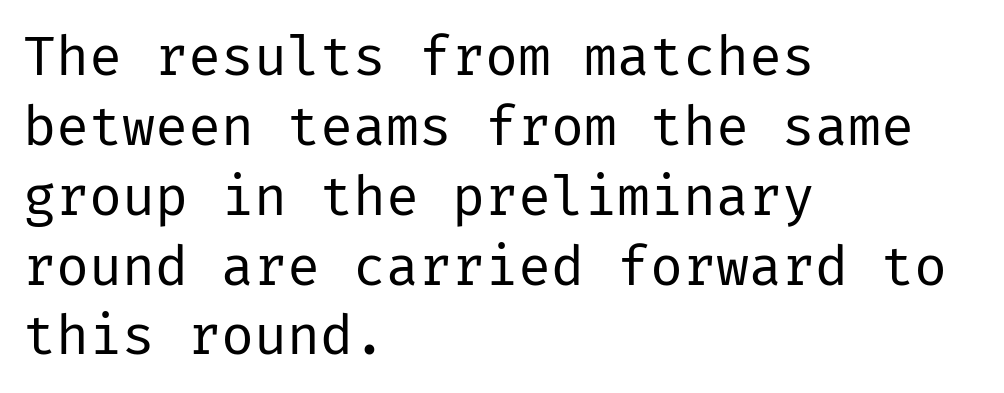
The image shows 55 px regular-weight sans-serif type, upright; set left-aligned, normal line spacing (1.27x), normal letter spacing, not underlined; low stroke contrast and a medium x-height.
